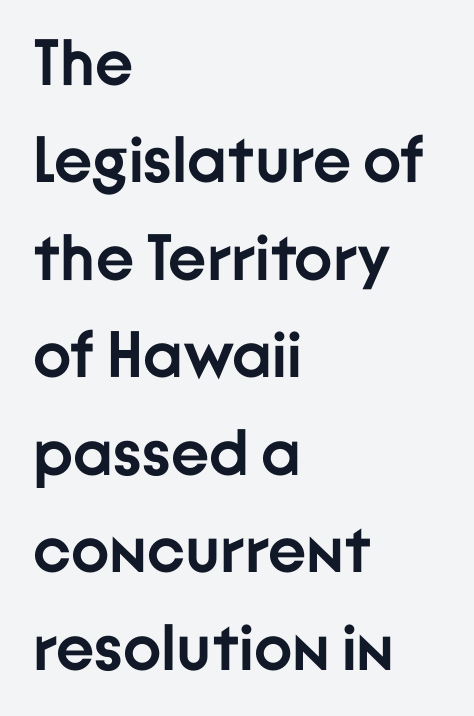
The image shows 65 px semibold sans-serif type, upright; set left-aligned, normal line spacing (1.5x), normal letter spacing, not underlined; low stroke contrast and a medium x-height.
